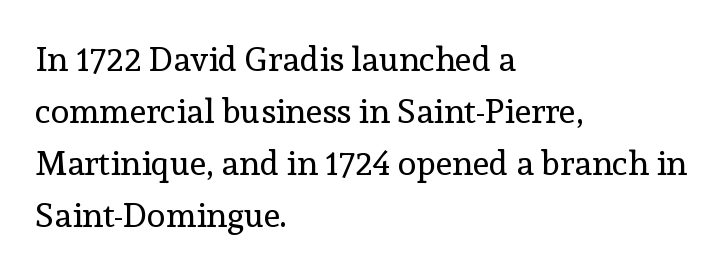
{"serif": "yes", "italic": "no", "bold": "no", "weight": "regular", "width": "normal", "x_height": "medium", "monospaced": "no", "underline": "no", "align": "left", "line_spacing": "normal", "line_spacing_ratio": 1.53, "letter_spacing": "normal", "letter_spacing_em": 0.0, "glyph_px": 34}
